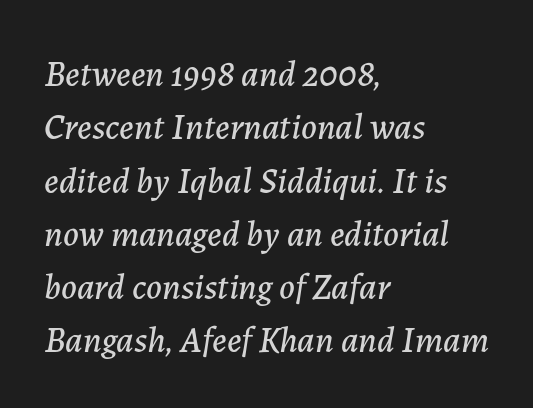
Q: Is the text italic (slanted)? A: Yes, it leans right by about 7 degrees.
Q: Is the text underlined? A: No.
Q: How is the paragraph aligned? A: Left-aligned.
Q: Is the spacing between letters normal or unusually wide? A: Normal.
Q: Is the spacing between lines tight, normal or loose? A: Normal.
Q: Width (condensed, normal, or wide)? A: Normal.
Q: Stroke contrast? A: Low.
Q: x-height? A: Medium.
Q: Monospaced? A: No.
